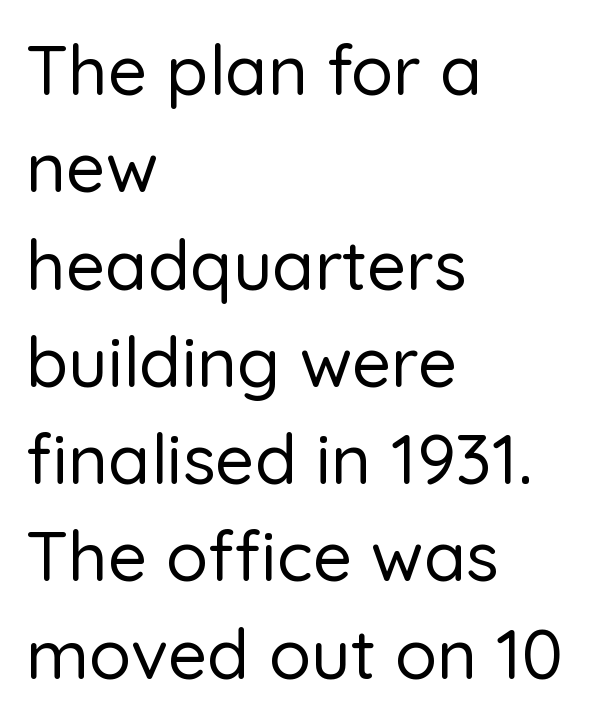
The image shows 69 px sans-serif type, upright; set left-aligned, normal line spacing (1.41x), normal letter spacing, not underlined; low stroke contrast and a medium x-height.
